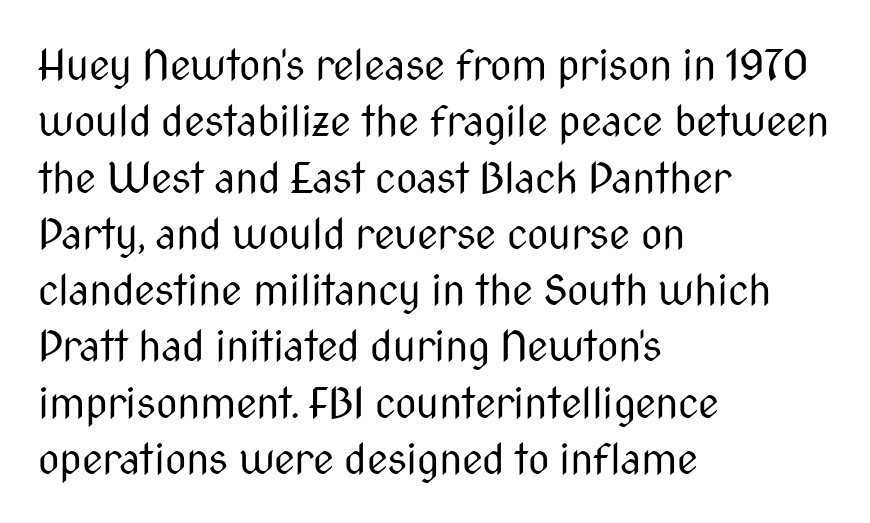
Observe the ordinary spacing: letters are neighbours, not strangers. Reading down the block, your eye returns to a fixed left position each line. The space beneath each line is pristine and unruled. This sample uses an upright cut, with every glyph sitting square on the baseline.
